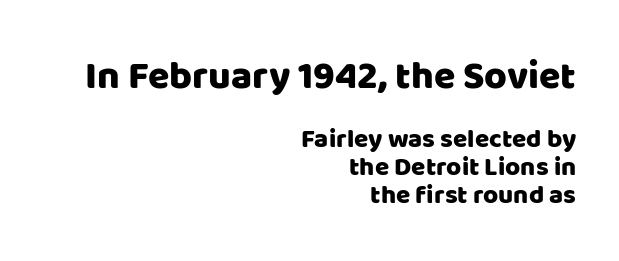
Q: Is the text italic (slanted)? A: No, it is upright.
Q: Is the typeface a serif or a sans-serif typeface? A: Sans-serif.
Q: Is the text underlined? A: No.
Q: How is the paragraph aligned? A: Right-aligned.
Q: Is the spacing between letters normal or unusually wide? A: Normal.
Q: Is the spacing between lines tight, normal or loose? A: Tight.
Q: Which block of text is set in a larger size, the first (top) or the second (bottom)? A: The first (top) one.
Q: Width (condensed, normal, or wide)? A: Normal.
Q: Stroke contrast? A: Low.
Q: x-height? A: Large.
Q: Monospaced? A: No.
